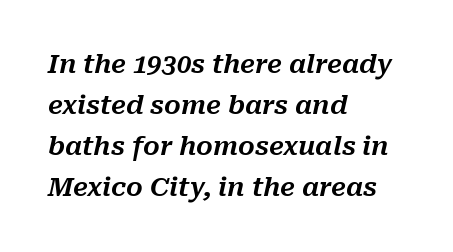
Q: Is the text italic (slanted)? A: Yes, it leans right by about 10 degrees.
Q: Is the text underlined? A: No.
Q: How is the paragraph aligned? A: Left-aligned.
Q: Is the spacing between letters normal or unusually wide? A: Normal.
Q: Is the spacing between lines tight, normal or loose? A: Normal.
